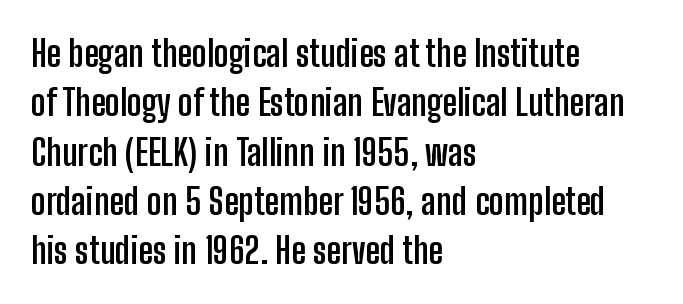
{"serif": "no", "italic": "no", "bold": "yes", "weight": "semibold", "width": "condensed", "stroke_contrast": "low", "x_height": "medium", "monospaced": "no", "underline": "no", "align": "left", "line_spacing": "normal", "line_spacing_ratio": 1.37, "letter_spacing": "normal", "letter_spacing_em": 0.0, "glyph_px": 36}
